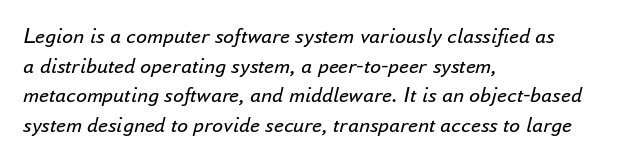
Weight class: somewhere from thin through regular. Is the block centered? No — it sits flush against the left margin. You can tell it's italic because the verticals aren't actually vertical. This block has exactly the height ordinary leading produces. The passage shown is not underscored anywhere. The passage shown has conventional tracking throughout.
